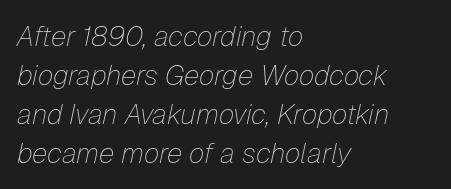
This is oblique type, the kind used for emphasis or titles. Glance below the letters and you will spot only blank space. Does the leading feel generous? No, just average. Think of a printed novel: that variable character pitch is what you see here.
